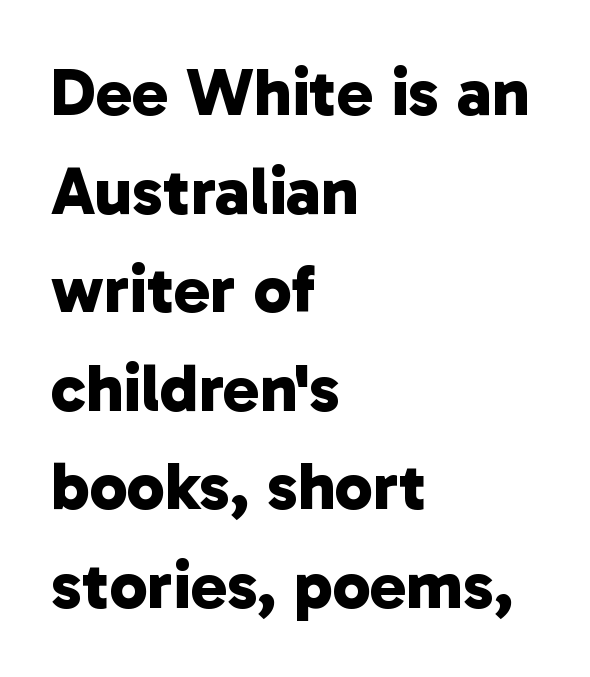
The image shows 68 px bold sans-serif type; set left-aligned, normal line spacing (1.45x), normal letter spacing, not underlined; low stroke contrast and a medium x-height.
